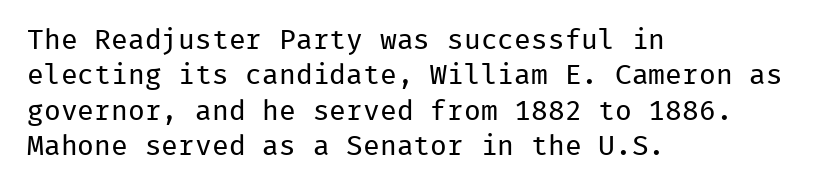
Q: Is the text bold? A: No.
Q: Is the text italic (slanted)? A: No, it is upright.
Q: Is the typeface a serif or a sans-serif typeface? A: Sans-serif.
Q: Is the text underlined? A: No.
Q: How is the paragraph aligned? A: Left-aligned.
Q: Is the spacing between letters normal or unusually wide? A: Normal.
Q: Is the spacing between lines tight, normal or loose? A: Normal.
Q: Width (condensed, normal, or wide)? A: Normal.
Q: Stroke contrast? A: Low.
Q: x-height? A: Medium.
Q: Monospaced? A: Yes.
